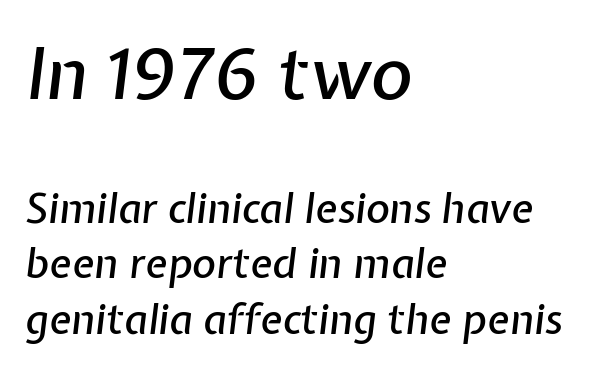
Q: Is the text italic (slanted)? A: Yes, it leans right by about 7 degrees.
Q: Is the text underlined? A: No.
Q: How is the paragraph aligned? A: Left-aligned.
Q: Is the spacing between letters normal or unusually wide? A: Normal.
Q: Is the spacing between lines tight, normal or loose? A: Normal.
Q: Which block of text is set in a larger size, the first (top) or the second (bottom)? A: The first (top) one.
Q: Width (condensed, normal, or wide)? A: Normal.
Q: Stroke contrast? A: Low.
Q: x-height? A: Medium.
Q: Monospaced? A: No.
